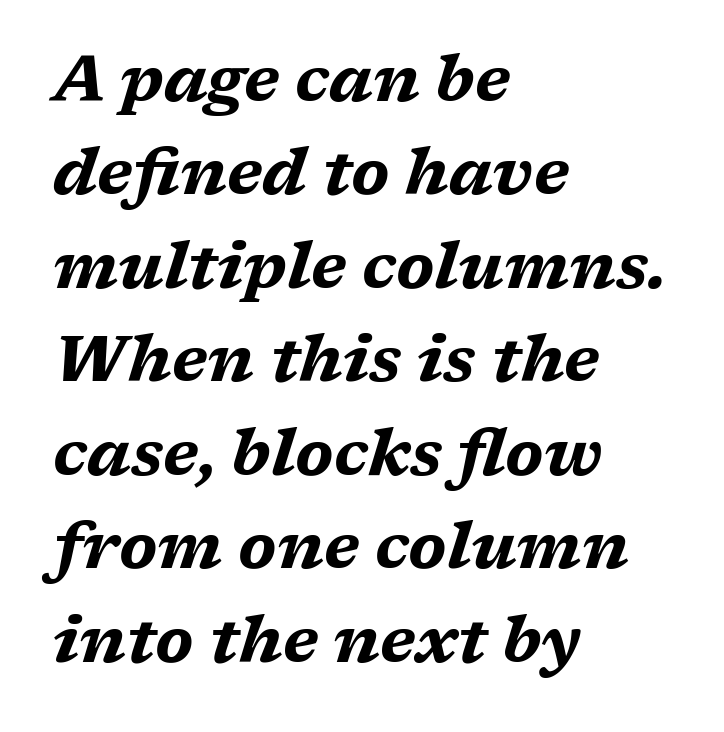
{"italic": "yes", "lean": "right", "slant_degrees": 17, "bold": "yes", "weight": "bold", "width": "wide", "stroke_contrast": "medium", "x_height": "medium", "monospaced": "no", "underline": "no", "align": "left", "line_spacing": "normal", "line_spacing_ratio": 1.46, "letter_spacing": "normal", "letter_spacing_em": 0.0, "glyph_px": 64}
